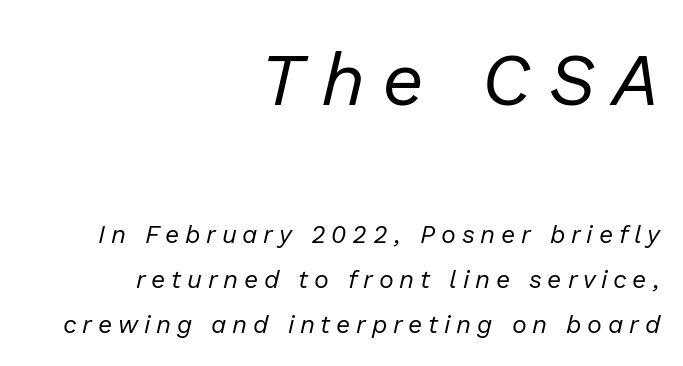
Q: Is the text bold? A: No.
Q: Is the text italic (slanted)? A: Yes, it leans right by about 13 degrees.
Q: Is the text underlined? A: No.
Q: How is the paragraph aligned? A: Right-aligned.
Q: Is the spacing between letters normal or unusually wide? A: Unusually wide.
Q: Which block of text is set in a larger size, the first (top) or the second (bottom)? A: The first (top) one.
Q: Width (condensed, normal, or wide)? A: Normal.
Q: Stroke contrast? A: Low.
Q: x-height? A: Medium.
Q: Monospaced? A: No.
